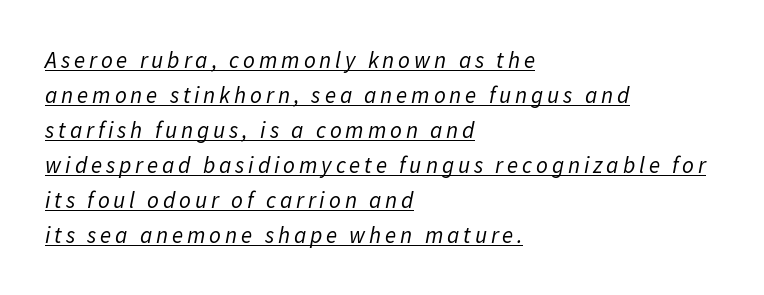
The image shows 23 px text type, italic (leaning right); set left-aligned, normal line spacing (1.52x), underlined.
